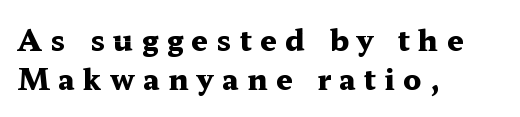
The image shows 29 px heavy, wide serif type, upright; set left-aligned, normal line spacing (1.36x), unusually wide letter spacing (+0.29 em), not underlined; medium stroke contrast and a medium x-height.
